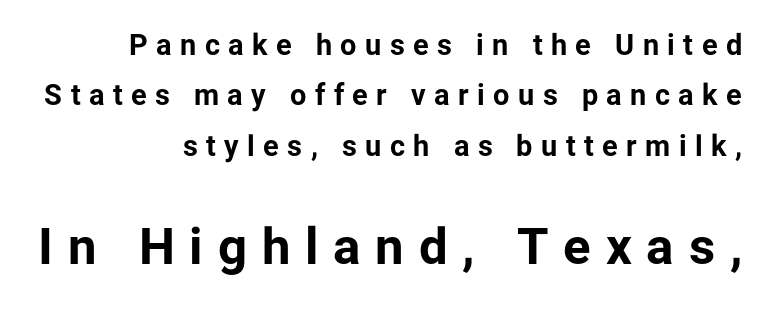
The image shows 51 px bold sans-serif type, upright; set right-aligned, line spacing 1.74x, unusually wide letter spacing (+0.29 em), not underlined; the second (bottom) block is 1.76x larger; low stroke contrast and a medium x-height.
